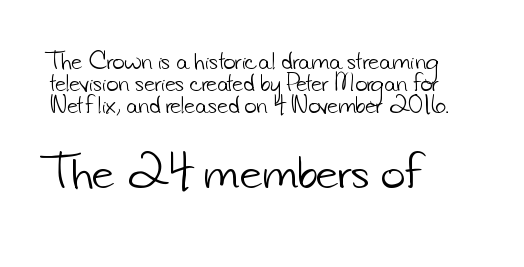
The image shows 42 px light sans-serif type; set left-aligned, tight line spacing (1.05x), normal letter spacing, not underlined; the second (bottom) block is 2.0x larger; low stroke contrast and a small x-height.
